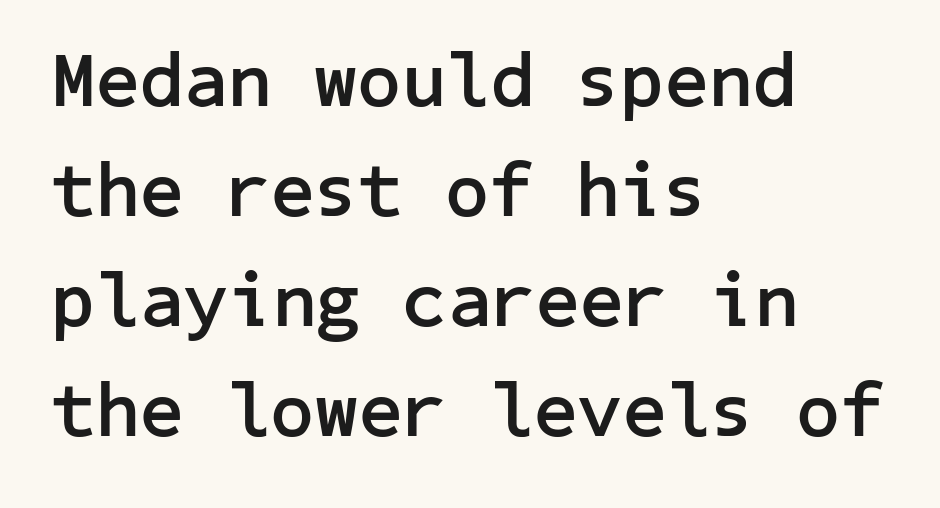
The image shows 77 px semibold sans-serif type, upright; set left-aligned, normal line spacing (1.43x), normal letter spacing, not underlined; low stroke contrast and a medium x-height.
